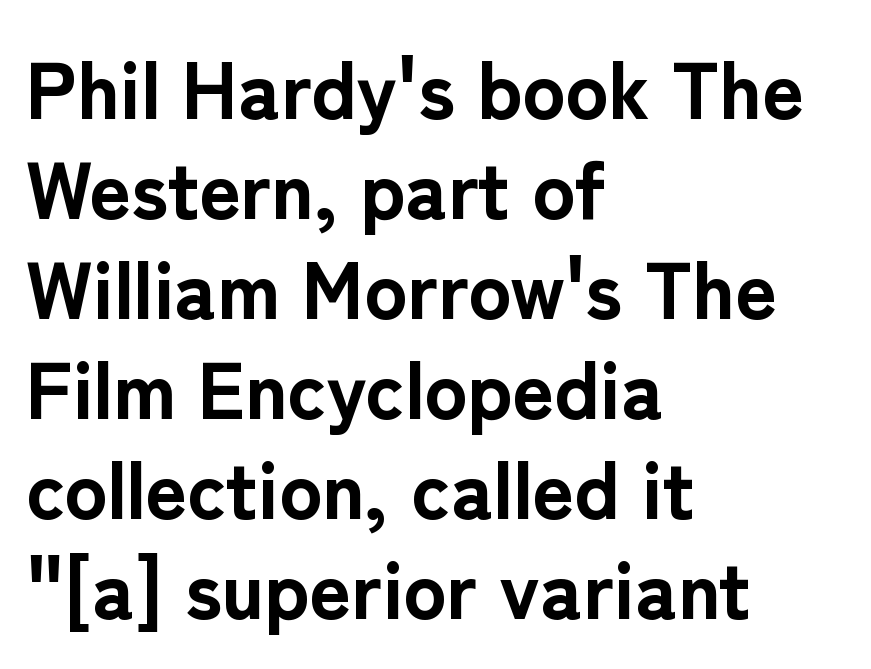
Think of a printed novel: that variable character pitch is what you see here. The block of text has a typical density, with ordinary space between rows. A full-strength bold gives these letters their thick strokes. Stroke terminals: plain, sans-serif.
